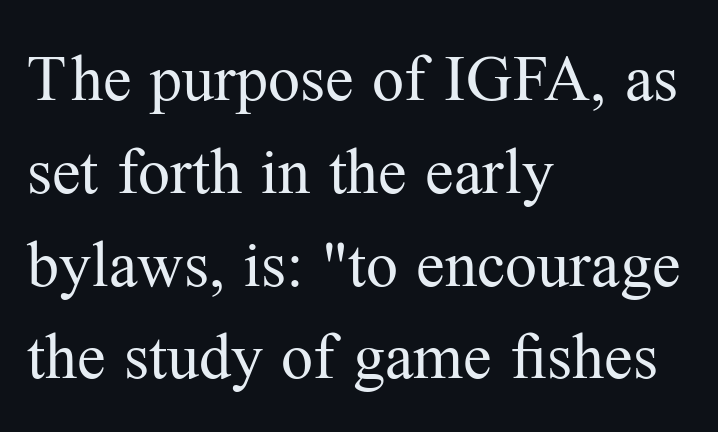
{"serif": "yes", "italic": "no", "bold": "no", "weight": "regular", "width": "normal", "stroke_contrast": "medium", "x_height": "medium", "monospaced": "no", "underline": "no", "align": "left", "line_spacing": "normal", "line_spacing_ratio": 1.45, "letter_spacing": "normal", "letter_spacing_em": 0.0, "glyph_px": 64}
